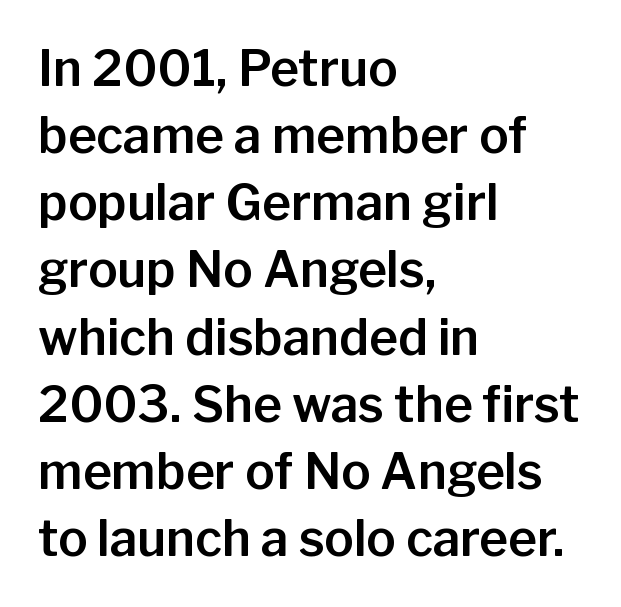
A roman cut, with each character standing at attention. Think of a printed novel: that variable character pitch is what you see here. Just letters on the line, the space beneath them empty. There is no visible air inserted between adjacent glyphs. Regarding serifs, this sample does without them. Leftover space on each line is placed entirely after the last word.
